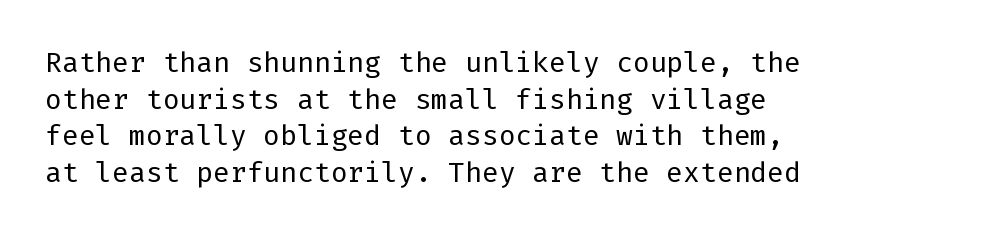
The image shows 28 px regular-weight sans-serif type, upright; set left-aligned, normal line spacing (1.31x), normal letter spacing, not underlined; low stroke contrast and a medium x-height.
